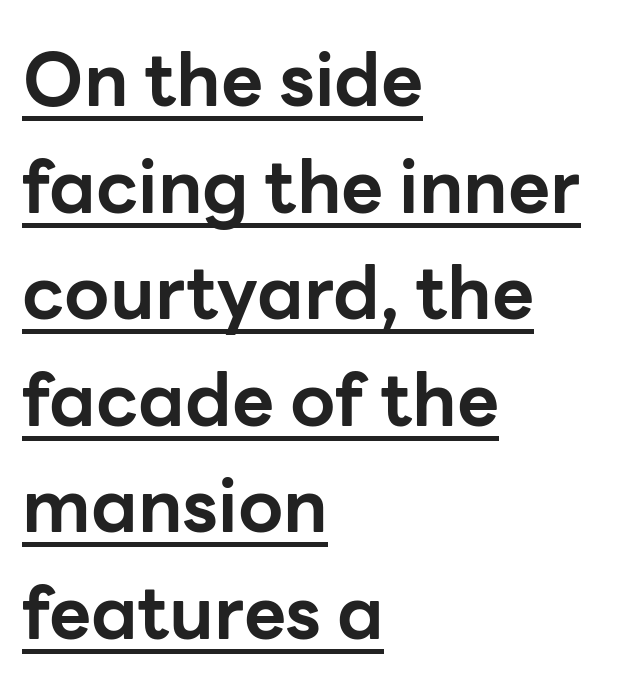
{"serif": "no", "italic": "no", "bold": "yes", "weight": "bold", "width": "normal", "stroke_contrast": "low", "x_height": "medium", "monospaced": "no", "underline": "yes", "align": "left", "line_spacing": "normal", "line_spacing_ratio": 1.46, "letter_spacing": "normal", "letter_spacing_em": 0.0, "glyph_px": 73}
